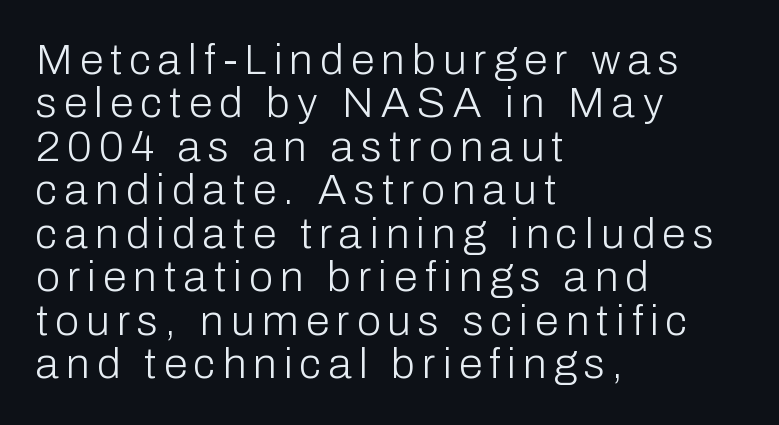
The image shows 43 px light sans-serif type, upright; set left-aligned, tight line spacing (1.01x), not underlined; low stroke contrast and a medium x-height.
